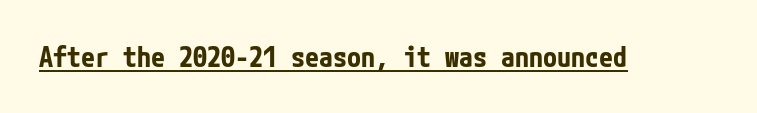
Every word sits above its own underline. These lines are composed in type without serifs. A full-strength bold gives these letters their thick strokes. The letters stand upright; this is a roman face.
